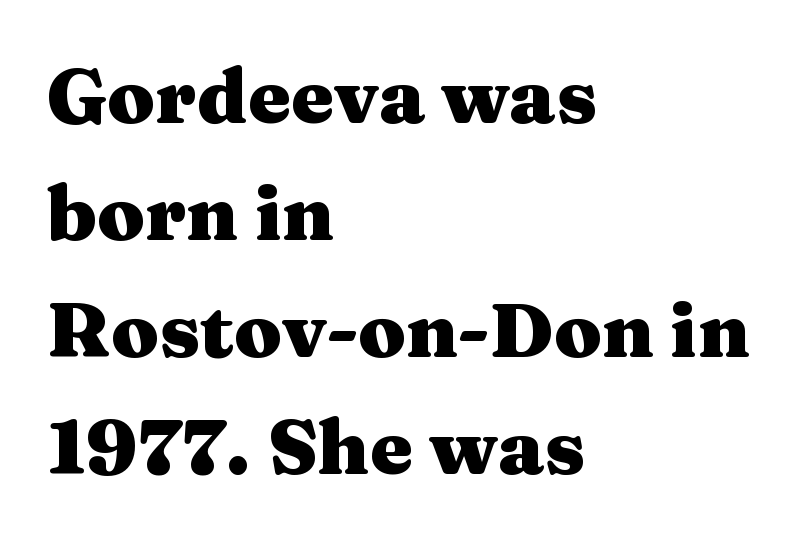
Q: Is the text bold? A: Yes.
Q: Is the text italic (slanted)? A: No, it is upright.
Q: Is the typeface a serif or a sans-serif typeface? A: Serif.
Q: Is the text underlined? A: No.
Q: How is the paragraph aligned? A: Left-aligned.
Q: Is the spacing between letters normal or unusually wide? A: Normal.
Q: Is the spacing between lines tight, normal or loose? A: Normal.
Q: Width (condensed, normal, or wide)? A: Wide.
Q: Stroke contrast? A: Medium.
Q: x-height? A: Medium.
Q: Monospaced? A: No.
